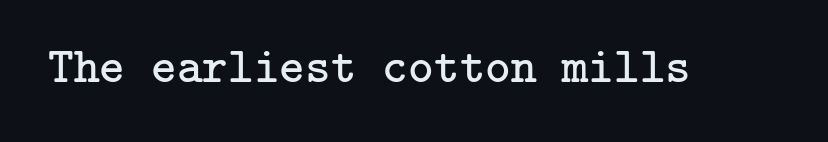
The image shows 49 px regular-weight serif type, upright; set normal letter spacing, not underlined; low stroke contrast and a medium x-height.
